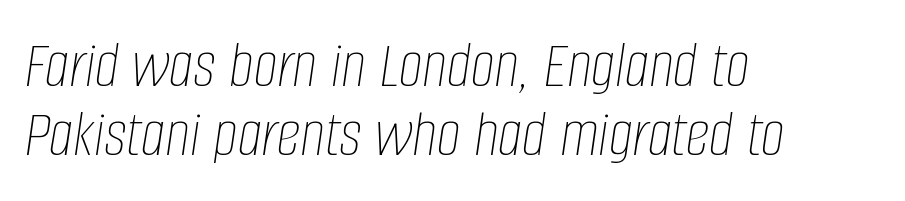
The image shows 68 px thin, condensed type, italic (leaning right); set left-aligned, tight line spacing (1.02x), normal letter spacing, not underlined; low stroke contrast and a large x-height.
